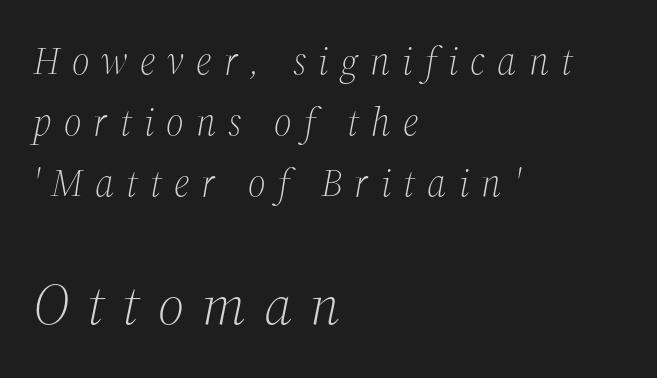
The characters are drawn with everyday or finer stroke widths. The passage shown is typed in a proportional face where columns would drift. A typesetter would mark this as italic. Lines of text with bare space underneath. Each line starts at the same left margin while the right side varies.
